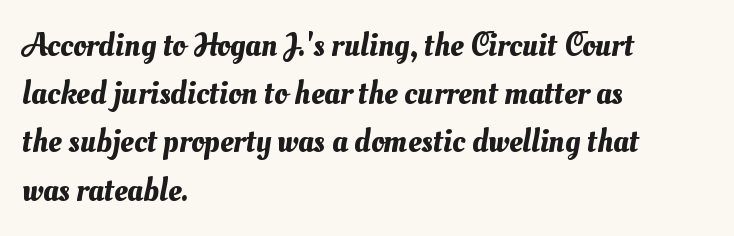
Q: Is the text underlined? A: No.
Q: How is the paragraph aligned? A: Left-aligned.
Q: Is the spacing between letters normal or unusually wide? A: Normal.
Q: Is the spacing between lines tight, normal or loose? A: Normal.
Q: Width (condensed, normal, or wide)? A: Normal.
Q: Stroke contrast? A: Medium.
Q: x-height? A: Small.
Q: Monospaced? A: No.
